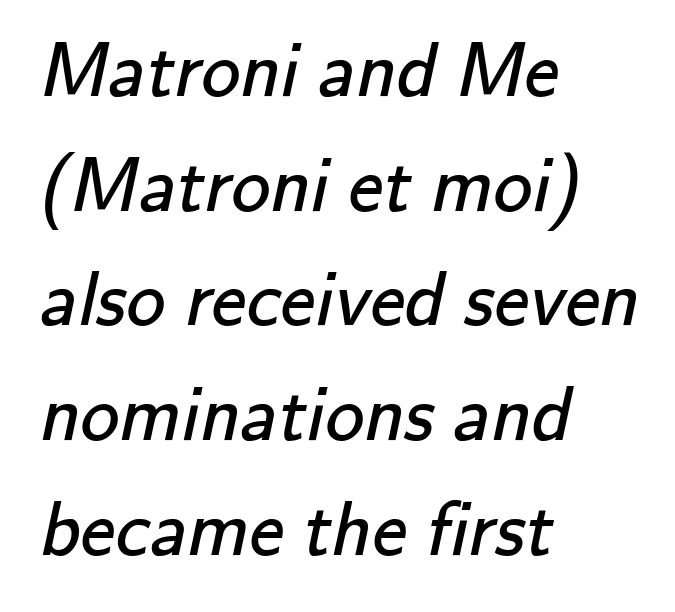
Q: Is the text bold? A: No.
Q: Is the typeface a serif or a sans-serif typeface? A: Sans-serif.
Q: Is the text underlined? A: No.
Q: How is the paragraph aligned? A: Left-aligned.
Q: Is the spacing between letters normal or unusually wide? A: Normal.
Q: Is the spacing between lines tight, normal or loose? A: Normal.
Q: Width (condensed, normal, or wide)? A: Normal.
Q: Stroke contrast? A: Low.
Q: x-height? A: Small.
Q: Monospaced? A: No.
